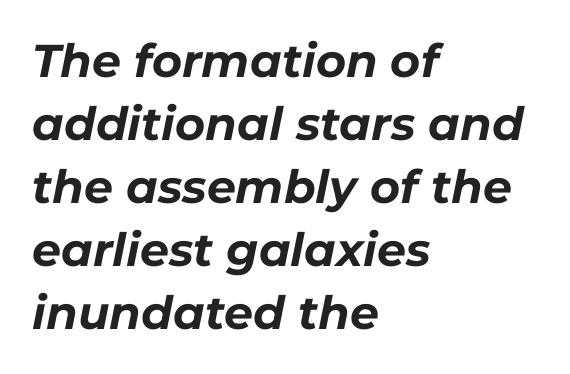
These words are printed bold, with thick strokes throughout. Plain, unruled lines of type. Inter-character spacing is left at the font's built-in metrics. The rag falls on the right side of this text block. The letters advance in unequal steps, a hallmark of proportional type.
